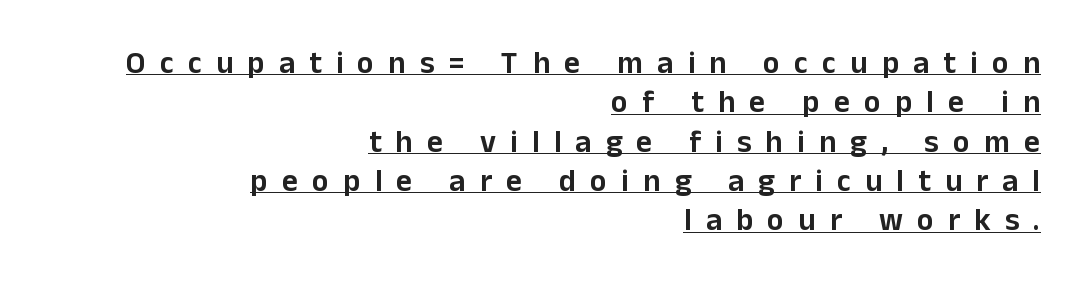
The image shows 31 px sans-serif type, upright; set right-aligned, normal line spacing (1.27x), unusually wide letter spacing (+0.46 em), underlined; low stroke contrast and a medium x-height.
